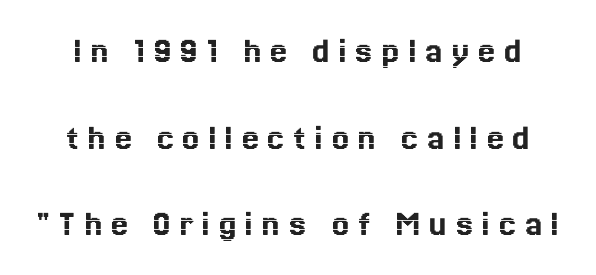
Proportional: the letters do not fall into vertical columns. Posture: straight, roman, zero tilt. The block of text is sparse from top to bottom, with ample space between rows. The letterforms stand isolated, each surrounded by extra space.
